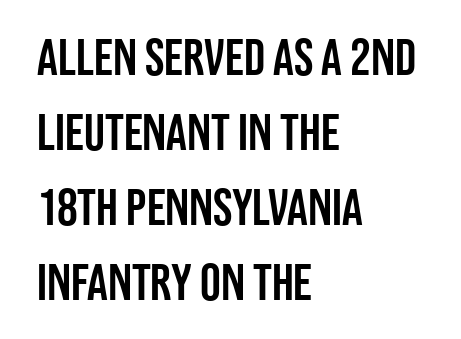
Q: Is the text italic (slanted)? A: No, it is upright.
Q: Is the typeface a serif or a sans-serif typeface? A: Sans-serif.
Q: Is the text underlined? A: No.
Q: How is the paragraph aligned? A: Left-aligned.
Q: Is the spacing between letters normal or unusually wide? A: Normal.
Q: Is the spacing between lines tight, normal or loose? A: Normal.
Q: Width (condensed, normal, or wide)? A: Condensed.
Q: Stroke contrast? A: Low.
Q: x-height? A: Large.
Q: Monospaced? A: No.
